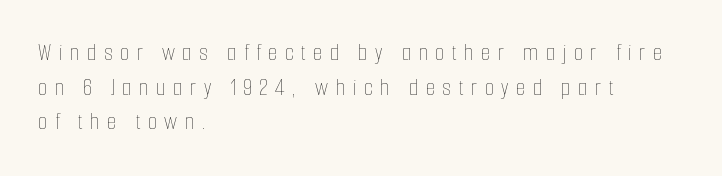
{"italic": "no", "bold": "no", "underline": "no", "align": "left", "line_spacing": "normal", "line_spacing_ratio": 1.44, "letter_spacing": "wide", "letter_spacing_em": 0.31, "glyph_px": 24}
